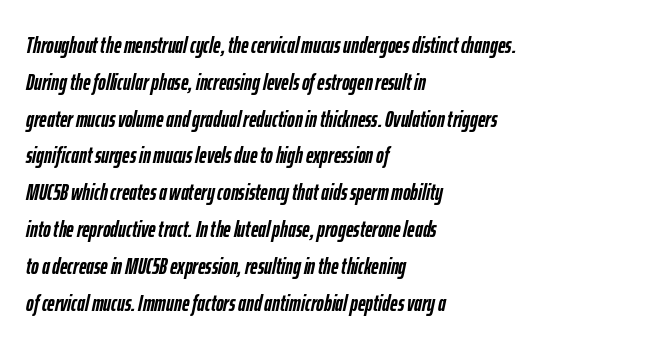
{"italic": "yes", "lean": "right", "slant_degrees": 12, "bold": "yes", "underline": "no", "align": "left", "line_spacing": "normal", "line_spacing_ratio": 1.6, "letter_spacing": "normal", "letter_spacing_em": 0.0, "glyph_px": 23}
